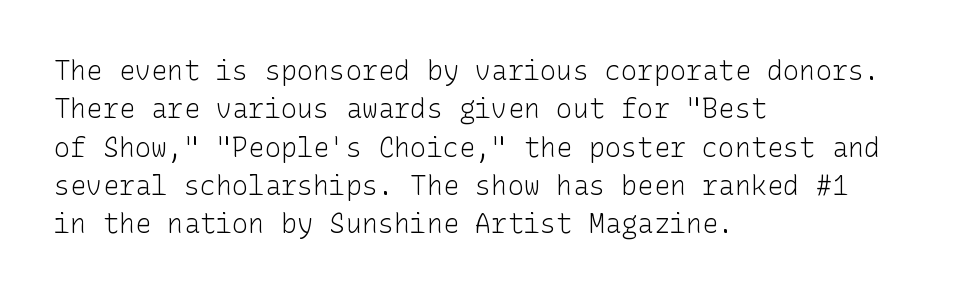
{"italic": "no", "bold": "no", "underline": "no", "align": "left", "line_spacing": "normal", "line_spacing_ratio": 1.42, "letter_spacing": "normal", "letter_spacing_em": 0.0, "glyph_px": 27}
